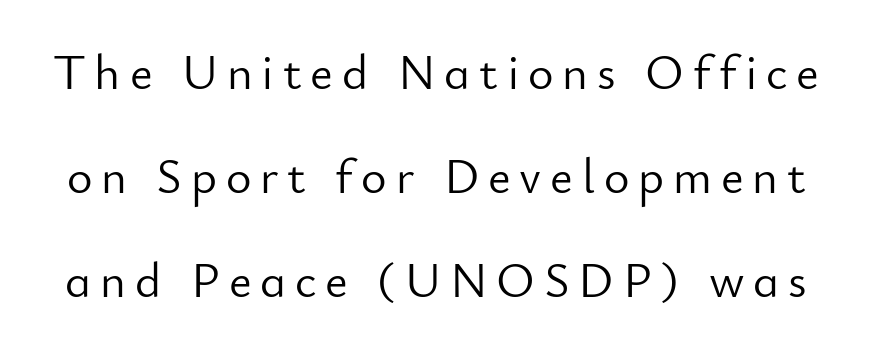
Q: Is the text bold? A: No.
Q: Is the text italic (slanted)? A: No, it is upright.
Q: Is the typeface a serif or a sans-serif typeface? A: Sans-serif.
Q: Is the text underlined? A: No.
Q: Is the spacing between lines tight, normal or loose? A: Loose.
Q: Width (condensed, normal, or wide)? A: Normal.
Q: Stroke contrast? A: Low.
Q: x-height? A: Small.
Q: Monospaced? A: No.
